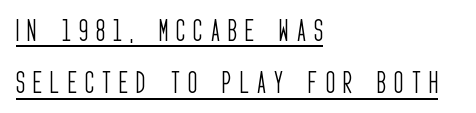
Is there any slant? The stems are plumb. Spacing between characters has been opened up far beyond the box default. These lines stand farther apart than default settings would place them. Casual observation: everything's shoved over to the left.
